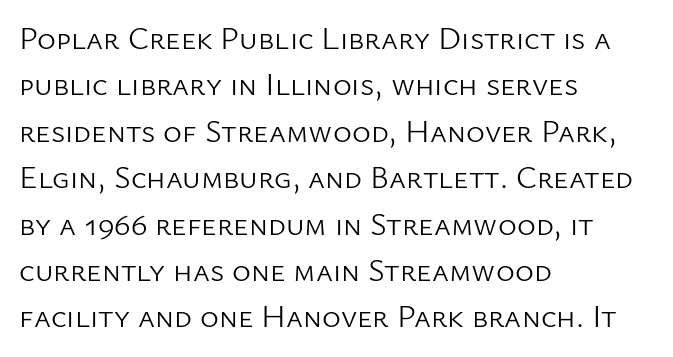
The image shows 32 px light sans-serif type, upright; set left-aligned, normal line spacing (1.45x), normal letter spacing, not underlined; low stroke contrast and a medium x-height.
